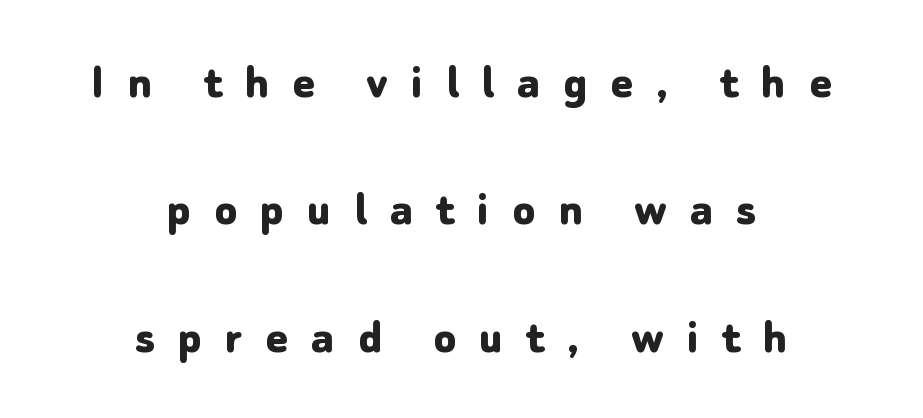
{"serif": "no", "italic": "no", "bold": "yes", "weight": "bold", "width": "normal", "stroke_contrast": "low", "x_height": "medium", "monospaced": "no", "underline": "no", "align": "center", "line_spacing": "loose", "line_spacing_ratio": 2.45, "letter_spacing": "wide", "letter_spacing_em": 0.44, "glyph_px": 52}
